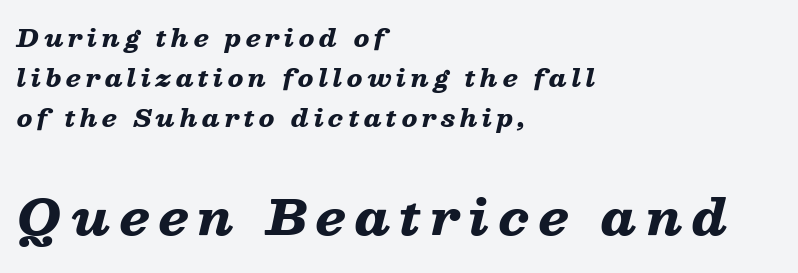
Q: Is the text bold? A: Yes.
Q: Is the text italic (slanted)? A: Yes, it leans right by about 13 degrees.
Q: Is the text underlined? A: No.
Q: How is the paragraph aligned? A: Left-aligned.
Q: Is the spacing between lines tight, normal or loose? A: Normal.
Q: Which block of text is set in a larger size, the first (top) or the second (bottom)? A: The second (bottom) one.
Q: Width (condensed, normal, or wide)? A: Wide.
Q: Stroke contrast? A: Low.
Q: x-height? A: Medium.
Q: Monospaced? A: No.
